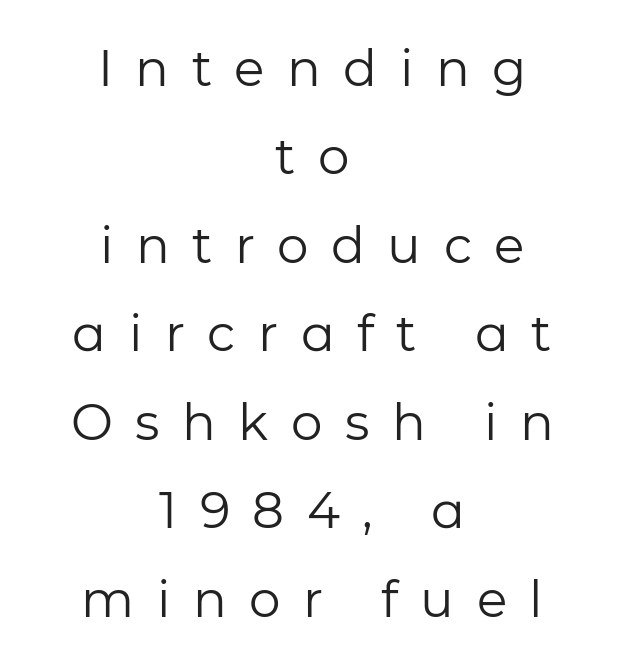
{"serif": "no", "italic": "no", "bold": "no", "weight": "regular", "width": "normal", "stroke_contrast": "low", "x_height": "medium", "monospaced": "no", "underline": "no", "align": "center", "line_spacing_ratio": 1.77, "letter_spacing": "wide", "letter_spacing_em": 0.45, "glyph_px": 50}
